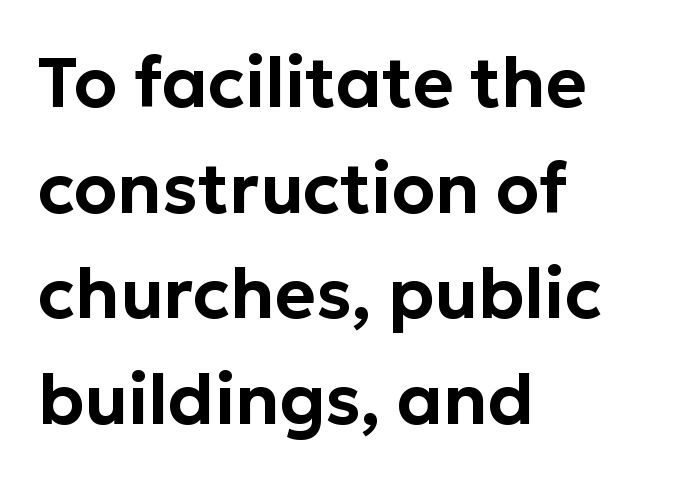
{"serif": "no", "italic": "no", "width": "normal", "stroke_contrast": "low", "x_height": "medium", "monospaced": "no", "underline": "no", "align": "left", "line_spacing": "normal", "line_spacing_ratio": 1.51, "letter_spacing": "normal", "letter_spacing_em": 0.0, "glyph_px": 70}
